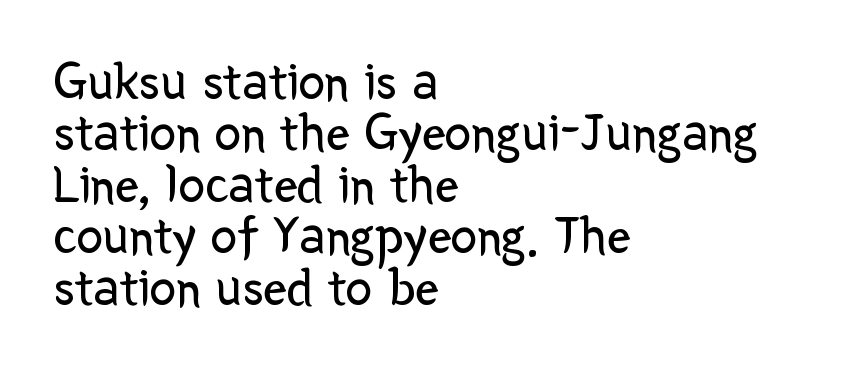
The image shows 53 px regular-weight sans-serif type, upright; set left-aligned, tight line spacing (0.97x), normal letter spacing, not underlined; low stroke contrast and a medium x-height.
